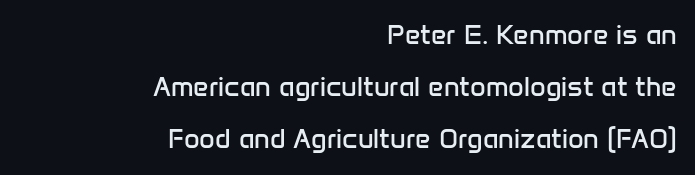
The image shows 27 px text type, upright; set right-aligned, loose line spacing (1.93x), normal letter spacing, not underlined.
